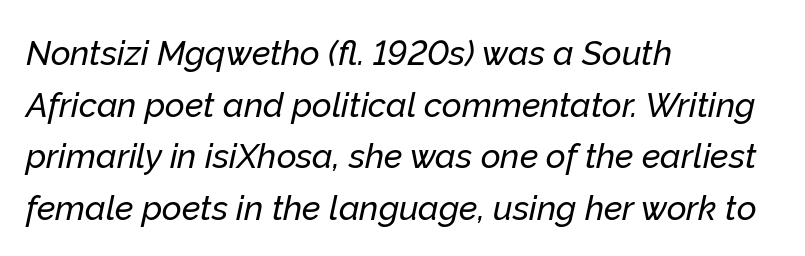
Q: Is the text italic (slanted)? A: Yes, it leans right by about 12 degrees.
Q: Is the text underlined? A: No.
Q: How is the paragraph aligned? A: Left-aligned.
Q: Is the spacing between letters normal or unusually wide? A: Normal.
Q: Is the spacing between lines tight, normal or loose? A: Normal.
Q: Width (condensed, normal, or wide)? A: Normal.
Q: Stroke contrast? A: Low.
Q: x-height? A: Medium.
Q: Monospaced? A: No.
